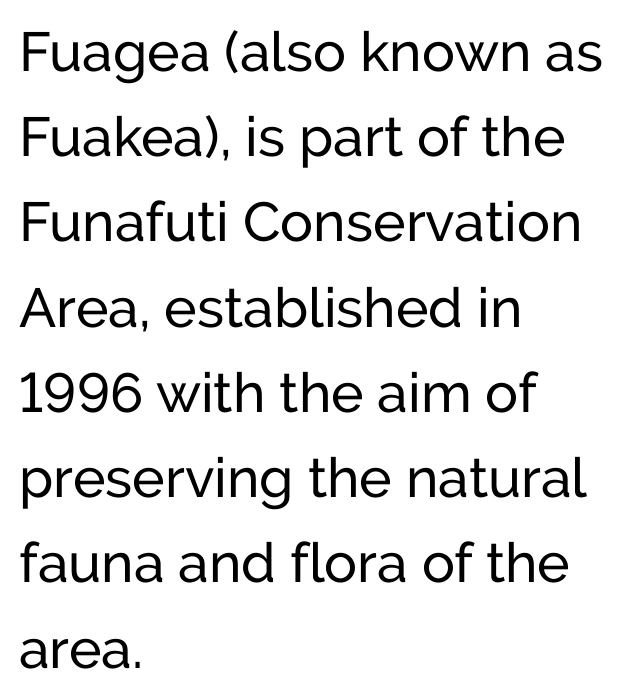
{"serif": "no", "italic": "no", "bold": "no", "weight": "regular", "width": "normal", "stroke_contrast": "low", "x_height": "medium", "monospaced": "no", "underline": "no", "align": "left", "line_spacing": "normal", "line_spacing_ratio": 1.55, "letter_spacing": "normal", "letter_spacing_em": 0.0, "glyph_px": 55}
